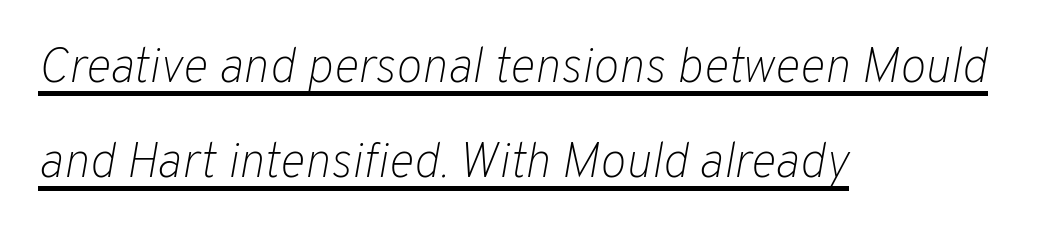
The words here are underlined. Spacing verdict: proportional, widths tailored to each character. Each word holds together tightly as a unit, with standard inter-letter gaps. The compositor pushed each line to the left boundary. Stems here are at most as thick as an everyday book face. The lines are spread far apart with generous leading.
